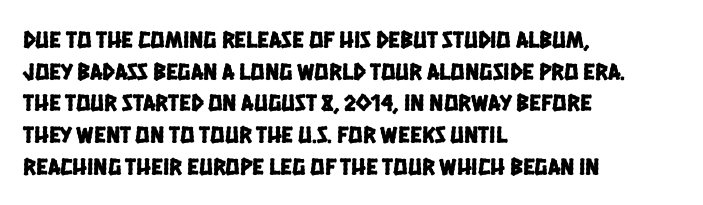
{"underline": "no", "align": "left", "line_spacing": "normal", "line_spacing_ratio": 1.32, "letter_spacing": "normal", "letter_spacing_em": 0.0, "glyph_px": 24}
